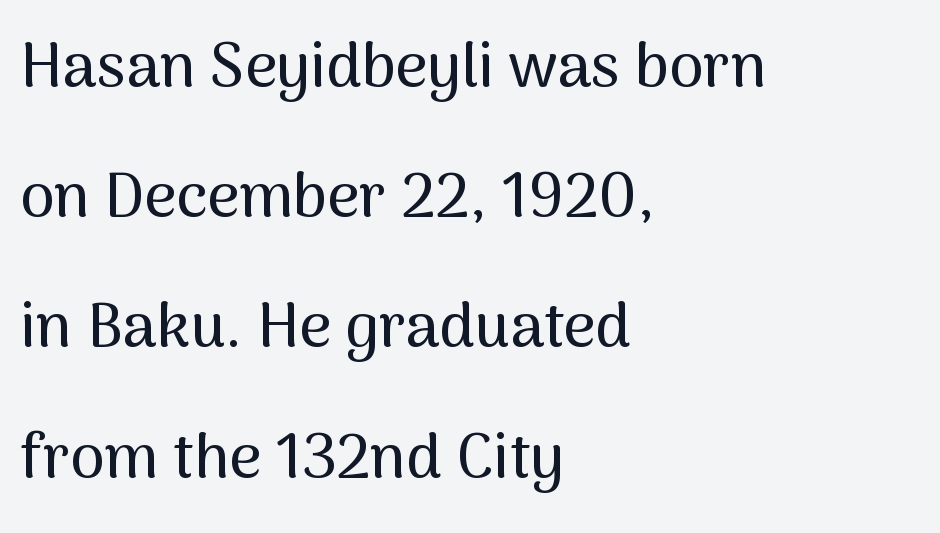
The image shows 62 px sans-serif type, upright; set left-aligned, loose line spacing (2.1x), normal letter spacing, not underlined; medium stroke contrast and a medium x-height.
